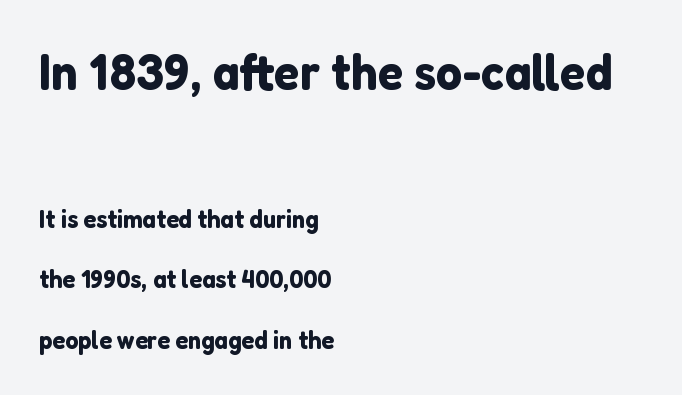
Q: Is the text italic (slanted)? A: No, it is upright.
Q: Is the typeface a serif or a sans-serif typeface? A: Sans-serif.
Q: Is the text underlined? A: No.
Q: How is the paragraph aligned? A: Left-aligned.
Q: Is the spacing between letters normal or unusually wide? A: Normal.
Q: Is the spacing between lines tight, normal or loose? A: Loose.
Q: Which block of text is set in a larger size, the first (top) or the second (bottom)? A: The first (top) one.
Q: Width (condensed, normal, or wide)? A: Normal.
Q: Stroke contrast? A: Low.
Q: x-height? A: Medium.
Q: Monospaced? A: No.
